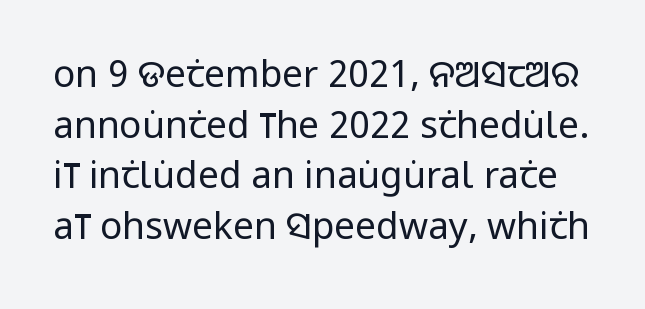
The image shows 37 px regular-weight, condensed sans-serif type, upright; set normal line spacing (1.37x), normal letter spacing, not underlined; low stroke contrast and a large x-height.
